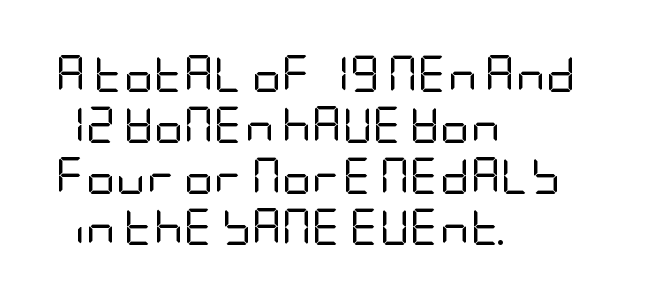
{"serif": "no", "italic": "no", "bold": "no", "weight": "regular", "width": "condensed", "stroke_contrast": "low", "x_height": "large", "underline": "no", "align": "left", "line_spacing": "normal", "line_spacing_ratio": 1.38, "letter_spacing": "normal", "letter_spacing_em": 0.0, "glyph_px": 37}
